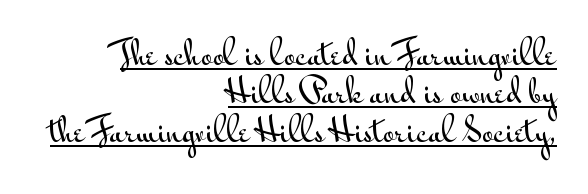
Q: Is the typeface a serif or a sans-serif typeface? A: Sans-serif.
Q: Is the text underlined? A: Yes.
Q: How is the paragraph aligned? A: Right-aligned.
Q: Is the spacing between letters normal or unusually wide? A: Normal.
Q: Width (condensed, normal, or wide)? A: Wide.
Q: Stroke contrast? A: Medium.
Q: x-height? A: Small.
Q: Monospaced? A: No.
